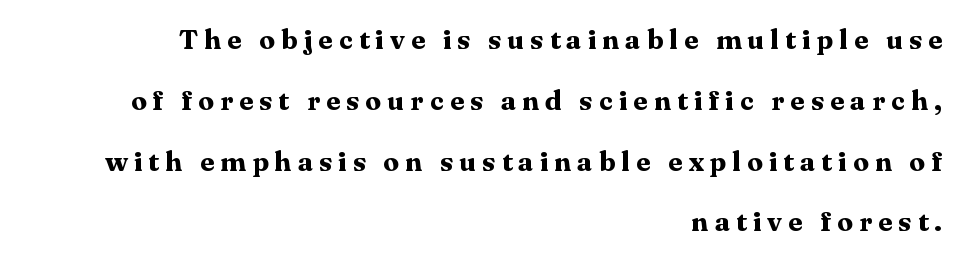
{"serif": "yes", "italic": "no", "bold": "yes", "weight": "bold", "width": "normal", "stroke_contrast": "medium", "x_height": "medium", "monospaced": "no", "underline": "no", "align": "right", "line_spacing": "loose", "line_spacing_ratio": 2.17, "letter_spacing": "wide", "letter_spacing_em": 0.22, "glyph_px": 28}
